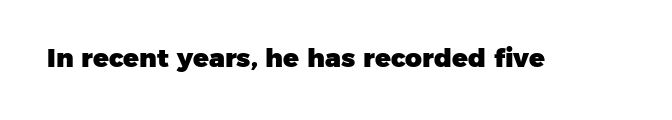
Set as a true bold cut, around the 700 mark. No word sits above an underline. Nothing unusual about the tracking: characters are spaced as the font intends.
